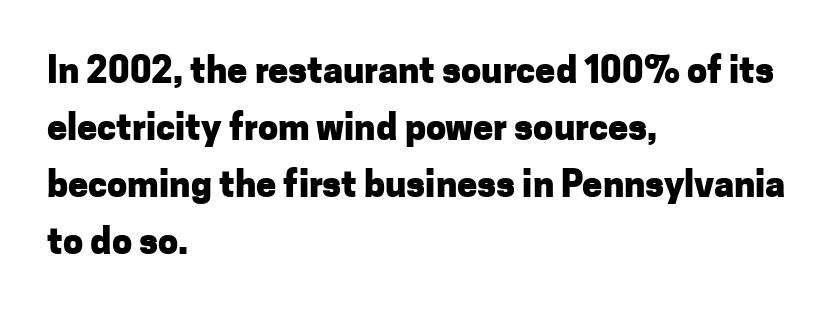
The image shows 36 px heavy sans-serif type, upright; set left-aligned, normal line spacing (1.58x), normal letter spacing, not underlined; low stroke contrast and a medium x-height.
